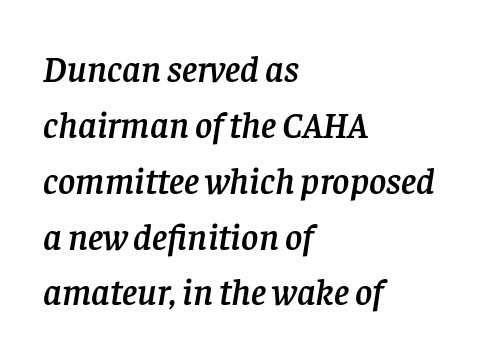
Q: Is the text italic (slanted)? A: Yes, it leans right by about 8 degrees.
Q: Is the typeface a serif or a sans-serif typeface? A: Serif.
Q: Is the text underlined? A: No.
Q: How is the paragraph aligned? A: Left-aligned.
Q: Is the spacing between letters normal or unusually wide? A: Normal.
Q: Is the spacing between lines tight, normal or loose? A: Normal.
Q: Width (condensed, normal, or wide)? A: Normal.
Q: Stroke contrast? A: Low.
Q: x-height? A: Large.
Q: Monospaced? A: No.
